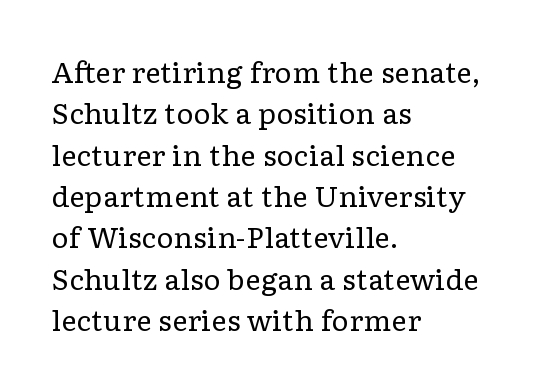
{"italic": "no", "bold": "no", "underline": "no", "align": "left", "line_spacing": "normal", "line_spacing_ratio": 1.53, "letter_spacing": "normal", "letter_spacing_em": 0.0, "glyph_px": 27}
